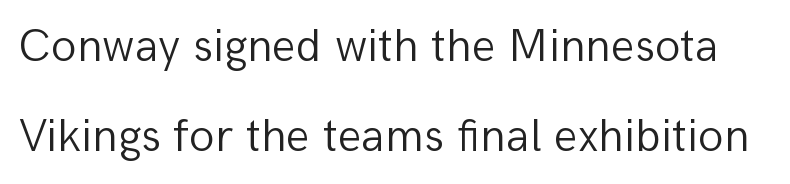
The glyphs in this specimen are sans serif. The rendering uses a large line-height, opening up the rows. Vertical strokes here are truly vertical. Spacing between characters is what you'd get straight out of the box.
